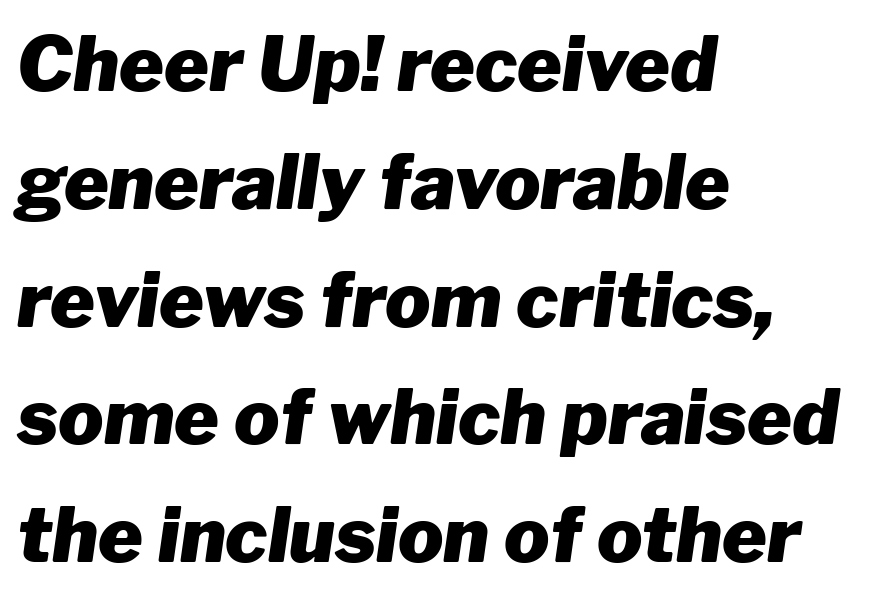
{"italic": "yes", "lean": "right", "slant_degrees": 8, "bold": "yes", "weight": "heavy", "width": "normal", "stroke_contrast": "low", "x_height": "medium", "monospaced": "no", "underline": "no", "align": "left", "line_spacing": "normal", "line_spacing_ratio": 1.55, "letter_spacing": "normal", "letter_spacing_em": 0.0, "glyph_px": 76}
